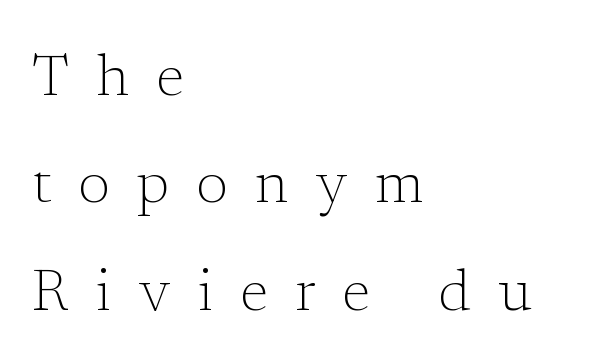
The image shows 58 px light serif type, upright; set left-aligned, line spacing 1.85x, unusually wide letter spacing (+0.47 em), not underlined; low stroke contrast and a medium x-height.
